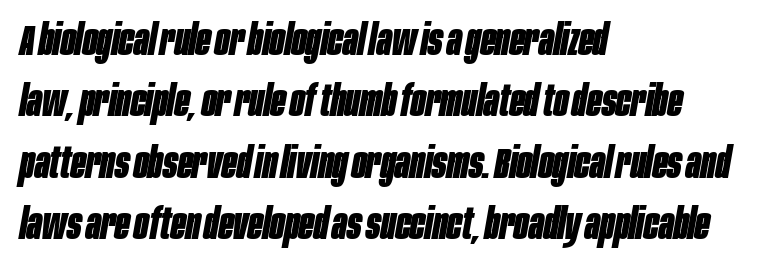
Q: Is the text bold? A: Yes.
Q: Is the text italic (slanted)? A: Yes, it leans right by about 10 degrees.
Q: Is the text underlined? A: No.
Q: How is the paragraph aligned? A: Left-aligned.
Q: Is the spacing between letters normal or unusually wide? A: Normal.
Q: Is the spacing between lines tight, normal or loose? A: Normal.
Q: Width (condensed, normal, or wide)? A: Condensed.
Q: Stroke contrast? A: Low.
Q: x-height? A: Large.
Q: Monospaced? A: No.
